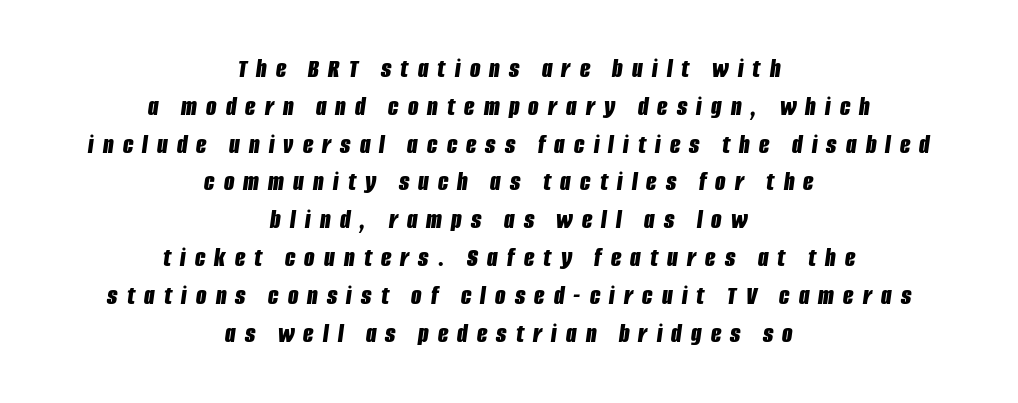
The image shows 27 px bold type, italic (leaning right); set centered, normal line spacing (1.4x), unusually wide letter spacing (+0.34 em), not underlined.
